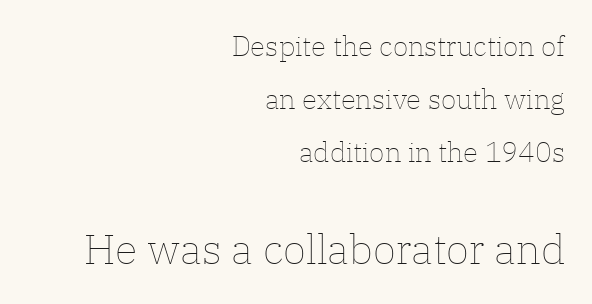
Q: Is the text bold? A: No.
Q: Is the text italic (slanted)? A: No, it is upright.
Q: Is the text underlined? A: No.
Q: How is the paragraph aligned? A: Right-aligned.
Q: Is the spacing between letters normal or unusually wide? A: Normal.
Q: Is the spacing between lines tight, normal or loose? A: Loose.
Q: Which block of text is set in a larger size, the first (top) or the second (bottom)? A: The second (bottom) one.
Q: Width (condensed, normal, or wide)? A: Normal.
Q: Stroke contrast? A: Low.
Q: x-height? A: Medium.
Q: Monospaced? A: No.
